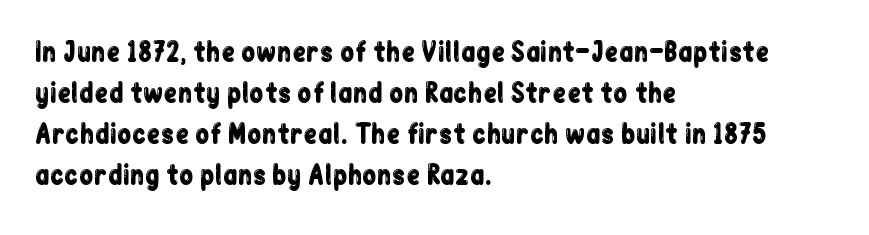
Descenders hang freely into open space. The font's upright variant was chosen for this text. Alignment: flush left. Leading: standard. The letterforms sit shoulder to shoulder at normal distance.
